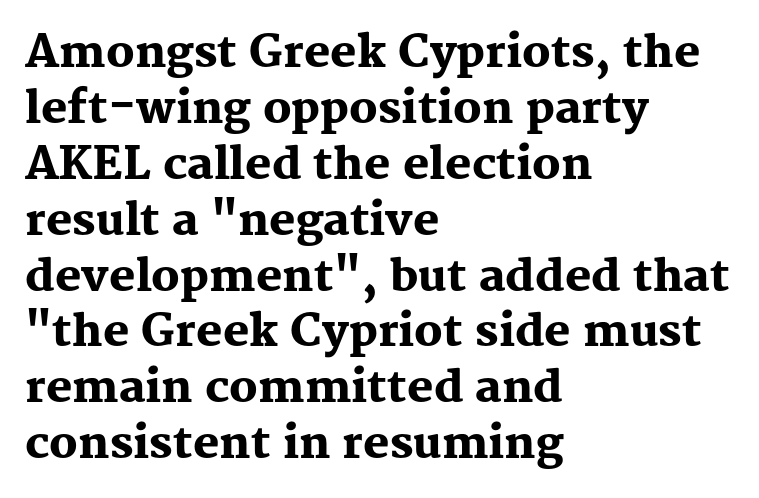
This sample uses a serif face. Lines of text with bare space underneath. Which margin do the lines hug? The left one — the right edge is uneven. Do the letters lean? They stand straight. You could call the tracking neutral — neither tight nor loose. This sample has the flowing, uneven cadence of proportional lettering.
